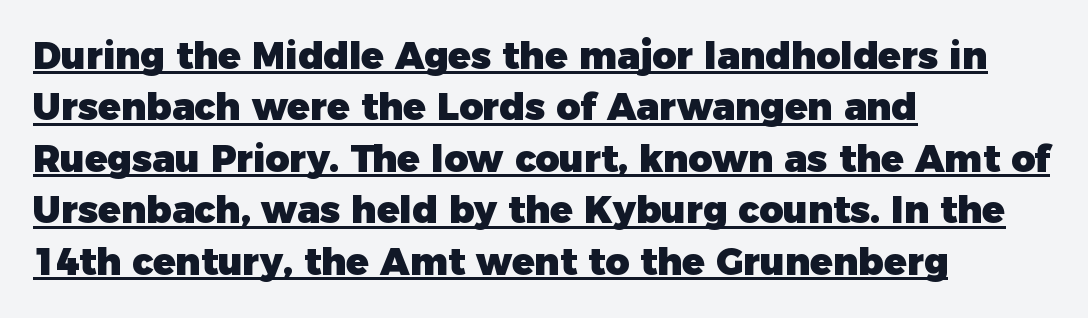
The typography opts for an upright posture over an oblique one. The lines sit at an ordinary, default distance from one another. Here the designer chose a conventional face with non-uniform glyph widths. The sample's only ornament is a line tracing under the words. The paragraph shown leans on its left margin.
